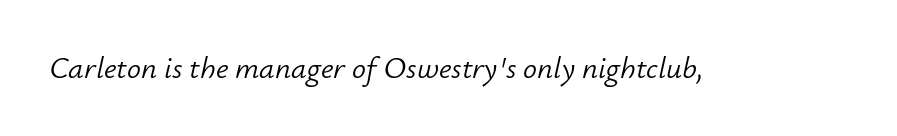
Q: Is the text bold? A: No.
Q: Is the text italic (slanted)? A: Yes, it leans right by about 12 degrees.
Q: Is the text underlined? A: No.
Q: Is the spacing between letters normal or unusually wide? A: Normal.
Q: Width (condensed, normal, or wide)? A: Normal.
Q: Stroke contrast? A: Low.
Q: x-height? A: Small.
Q: Monospaced? A: No.
